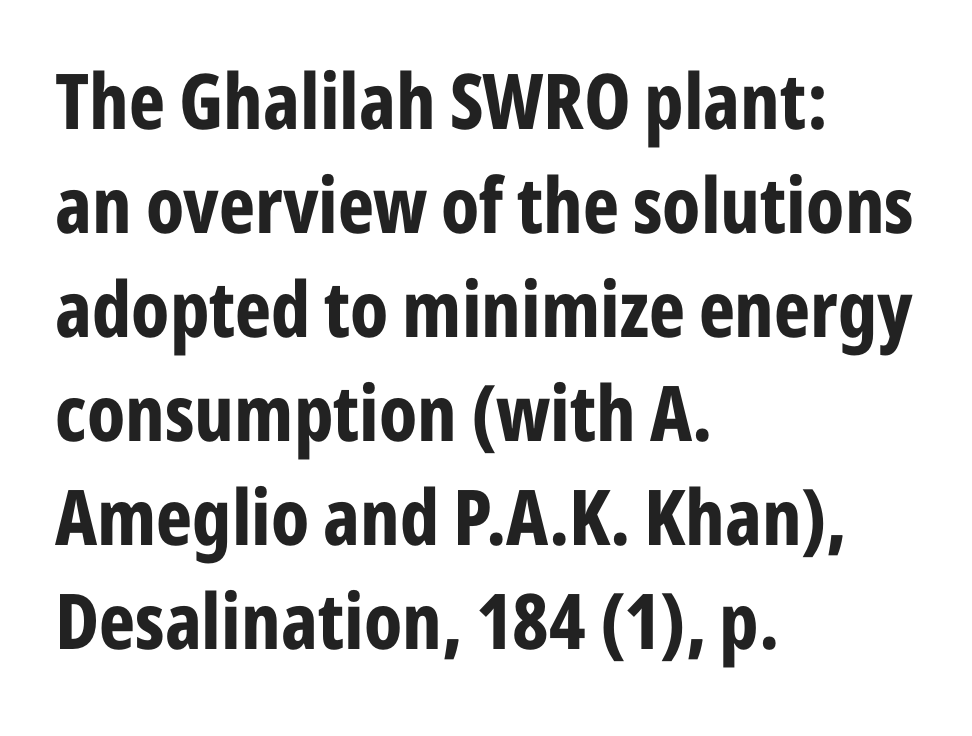
The image shows 77 px bold, condensed sans-serif type, upright; set left-aligned, normal line spacing (1.35x), normal letter spacing, not underlined; low stroke contrast and a medium x-height.
